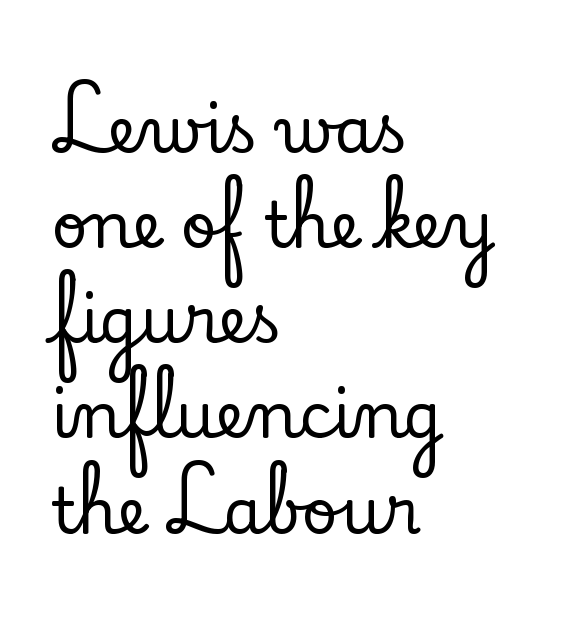
{"serif": "yes", "italic": "no", "width": "normal", "stroke_contrast": "low", "x_height": "small", "monospaced": "no", "underline": "no", "align": "left", "line_spacing": "normal", "line_spacing_ratio": 1.51, "letter_spacing": "normal", "letter_spacing_em": 0.0, "glyph_px": 63}
